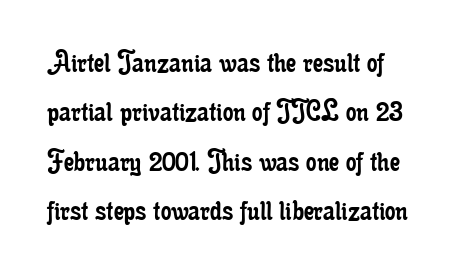
Serifs: yes, visible at the terminals of the letterforms. Beneath every word, the page is bare. Each stroke keeps to a modest, everyday thickness or less. Letter spacing: default. The letters stand straight up with perfectly vertical stems. Is this a fixed-width face? No — the glyphs have proportional, varying widths.
